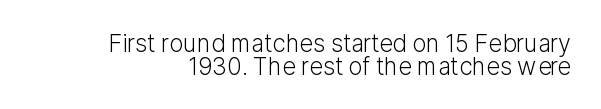
The image shows 24 px text type, upright; set tight line spacing (0.96x), normal letter spacing, not underlined.
